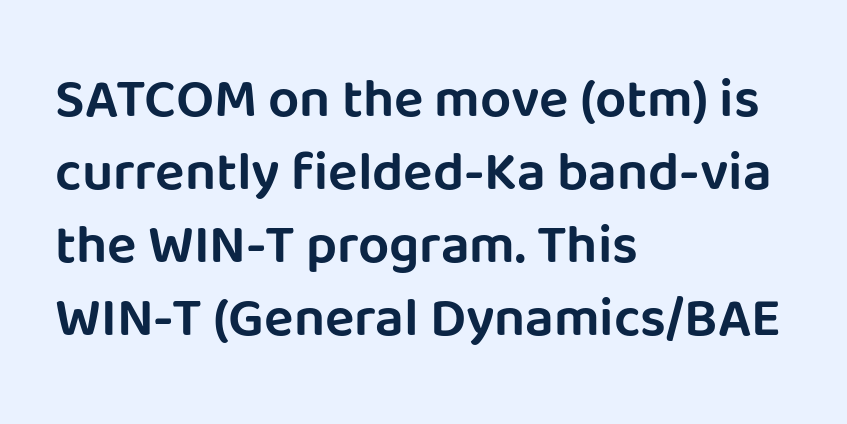
{"serif": "no", "italic": "no", "width": "normal", "stroke_contrast": "low", "x_height": "large", "monospaced": "no", "underline": "no", "align": "left", "line_spacing": "normal", "line_spacing_ratio": 1.33, "letter_spacing": "normal", "letter_spacing_em": 0.0, "glyph_px": 55}
